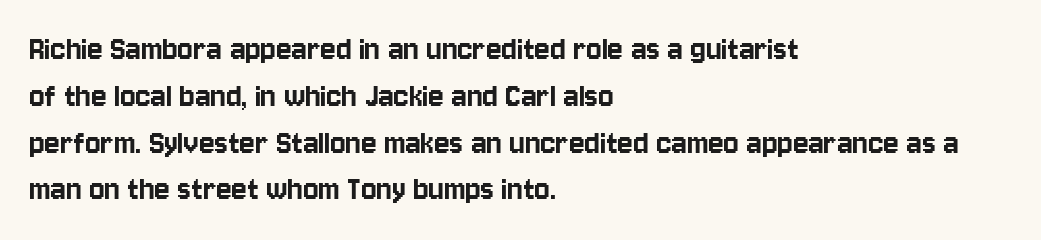
Q: Is the text italic (slanted)? A: No, it is upright.
Q: Is the typeface a serif or a sans-serif typeface? A: Sans-serif.
Q: Is the text underlined? A: No.
Q: How is the paragraph aligned? A: Left-aligned.
Q: Is the spacing between letters normal or unusually wide? A: Normal.
Q: Is the spacing between lines tight, normal or loose? A: Normal.
Q: Width (condensed, normal, or wide)? A: Condensed.
Q: Stroke contrast? A: Low.
Q: x-height? A: Large.
Q: Monospaced? A: No.
